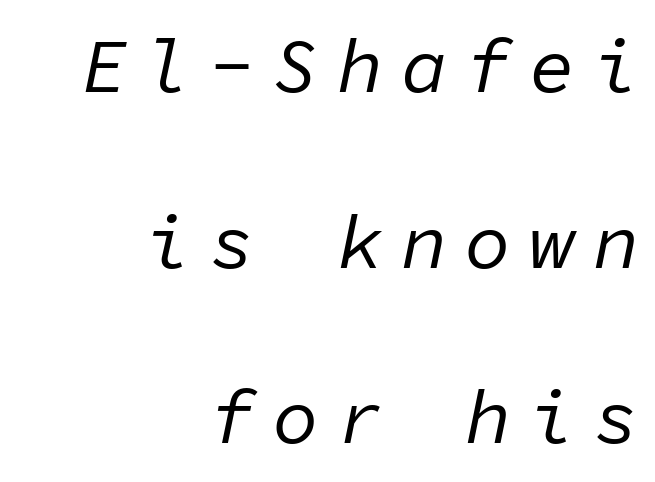
{"italic": "yes", "lean": "right", "slant_degrees": 11, "bold": "no", "weight": "regular", "width": "normal", "stroke_contrast": "low", "x_height": "medium", "monospaced": "yes", "underline": "no", "align": "right", "line_spacing": "loose", "line_spacing_ratio": 2.28, "letter_spacing": "wide", "letter_spacing_em": 0.23, "glyph_px": 77}
